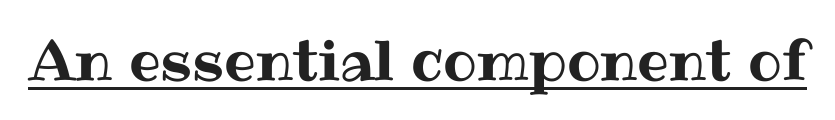
Q: Is the text italic (slanted)? A: No, it is upright.
Q: Is the text underlined? A: Yes.
Q: Is the spacing between letters normal or unusually wide? A: Normal.
Q: Width (condensed, normal, or wide)? A: Normal.
Q: Stroke contrast? A: Medium.
Q: x-height? A: Medium.
Q: Monospaced? A: No.
